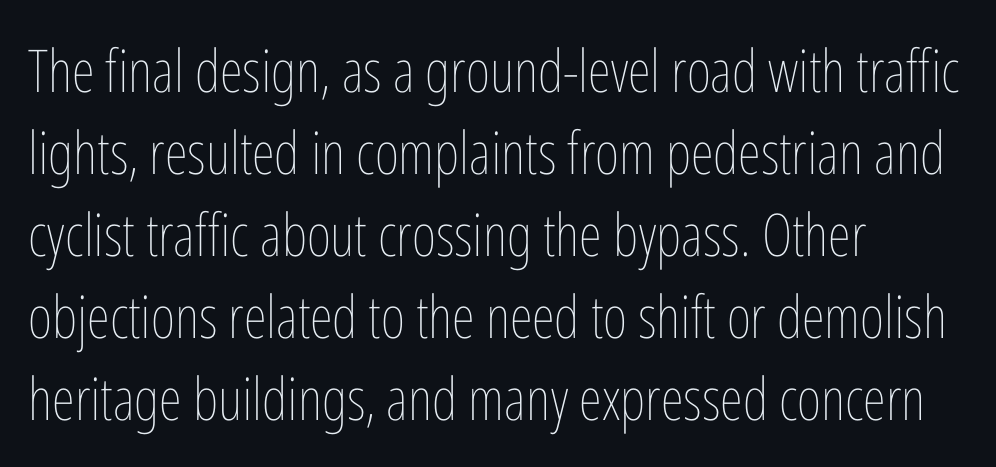
Q: Is the text bold? A: No.
Q: Is the text italic (slanted)? A: No, it is upright.
Q: Is the text underlined? A: No.
Q: How is the paragraph aligned? A: Left-aligned.
Q: Is the spacing between letters normal or unusually wide? A: Normal.
Q: Is the spacing between lines tight, normal or loose? A: Normal.
Q: Width (condensed, normal, or wide)? A: Condensed.
Q: Stroke contrast? A: Low.
Q: x-height? A: Medium.
Q: Monospaced? A: No.
